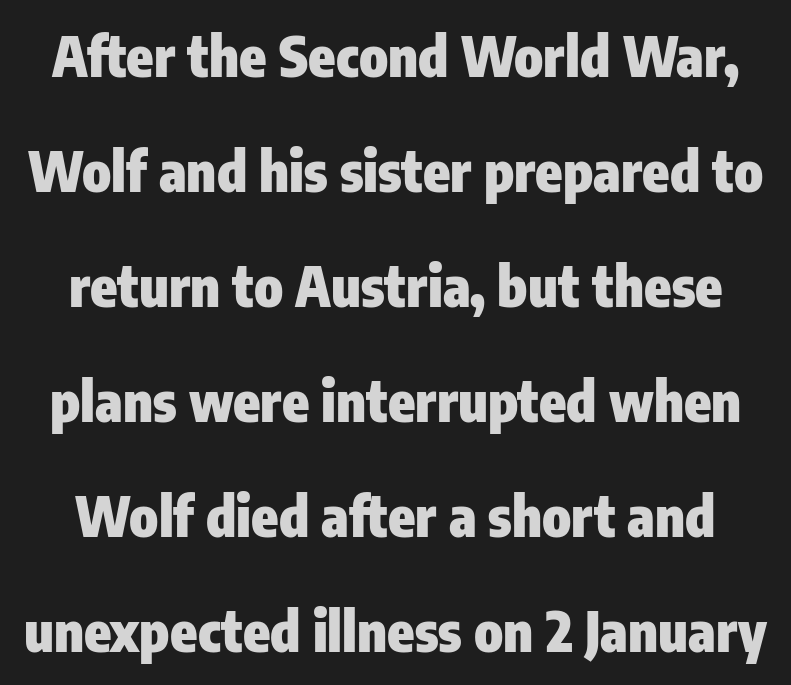
The image shows 55 px heavy, condensed sans-serif type, upright; set loose line spacing (2.09x), normal letter spacing, not underlined; low stroke contrast and a medium x-height.
